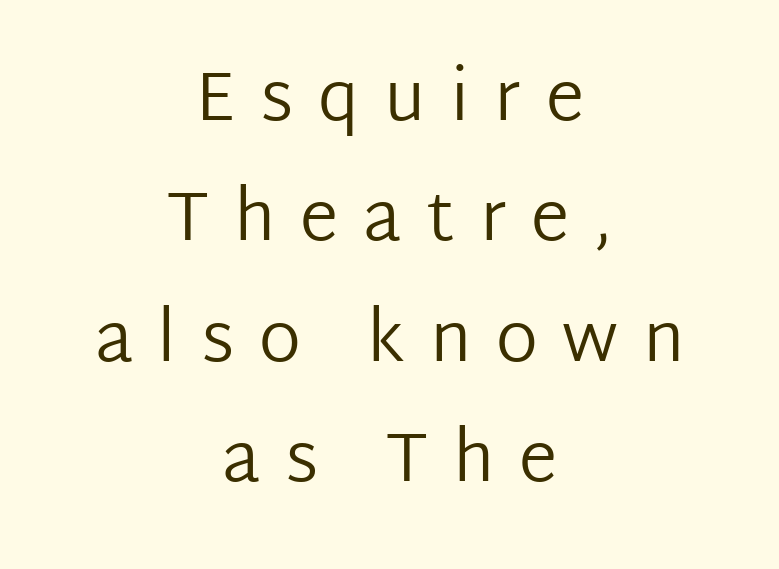
Beneath every word, the page is bare. The rendering uses natural spacing where letterforms have individual widths. Each stroke keeps to a modest, everyday thickness or less. The passage is arranged like a title page — every line centered. The letters are spread apart with noticeably loose tracking.
